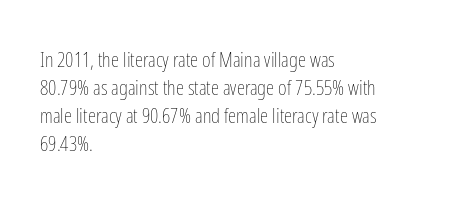
The image shows 21 px text type, upright; set left-aligned, normal line spacing (1.34x), normal letter spacing, not underlined.
